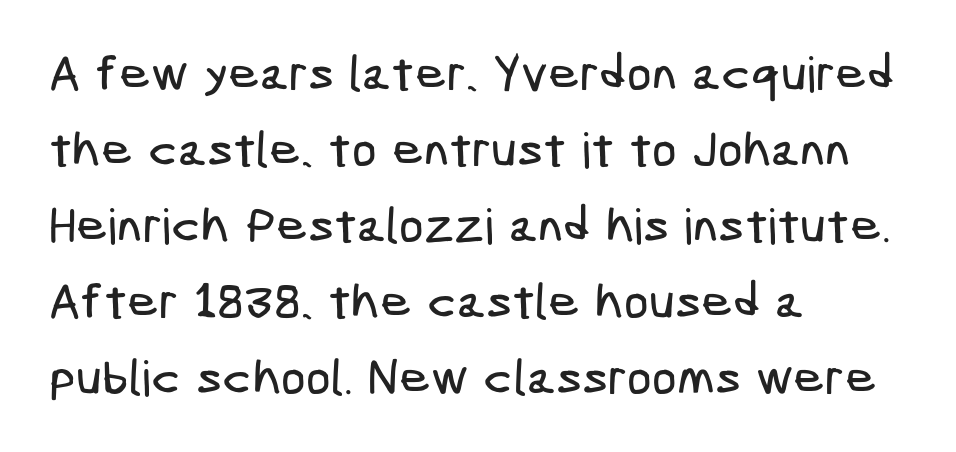
{"serif": "no", "width": "condensed", "stroke_contrast": "low", "x_height": "medium", "underline": "no", "align": "left", "line_spacing": "normal", "line_spacing_ratio": 1.55, "letter_spacing": "normal", "letter_spacing_em": 0.0, "glyph_px": 49}
